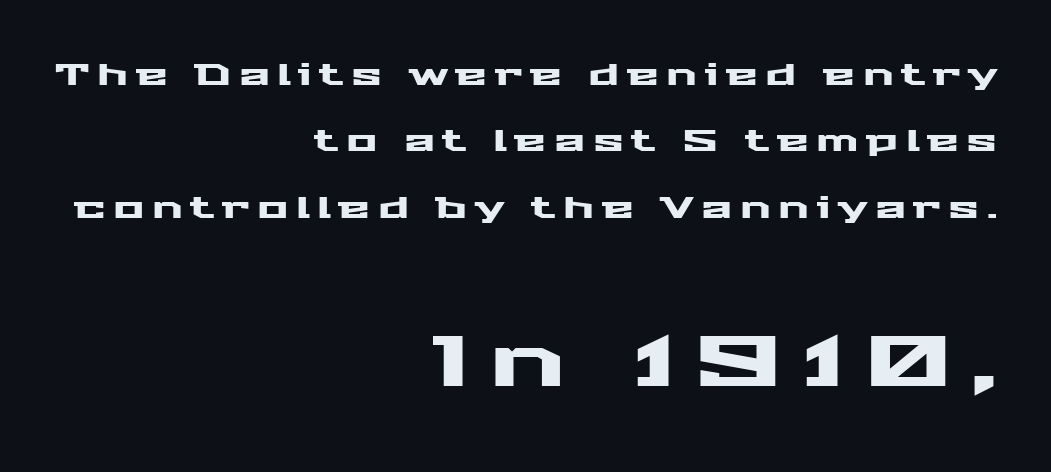
Q: Is the text italic (slanted)? A: No, it is upright.
Q: Is the typeface a serif or a sans-serif typeface? A: Sans-serif.
Q: Is the text underlined? A: No.
Q: How is the paragraph aligned? A: Right-aligned.
Q: Is the spacing between letters normal or unusually wide? A: Unusually wide.
Q: Is the spacing between lines tight, normal or loose? A: Loose.
Q: Which block of text is set in a larger size, the first (top) or the second (bottom)? A: The second (bottom) one.
Q: Width (condensed, normal, or wide)? A: Wide.
Q: Stroke contrast? A: Medium.
Q: x-height? A: Medium.
Q: Monospaced? A: No.
